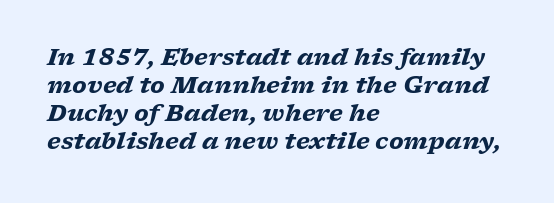
{"italic": "yes", "lean": "right", "slant_degrees": 17, "bold": "yes", "underline": "no", "align": "left", "line_spacing_ratio": 1.22, "letter_spacing": "normal", "letter_spacing_em": 0.0, "glyph_px": 23}
